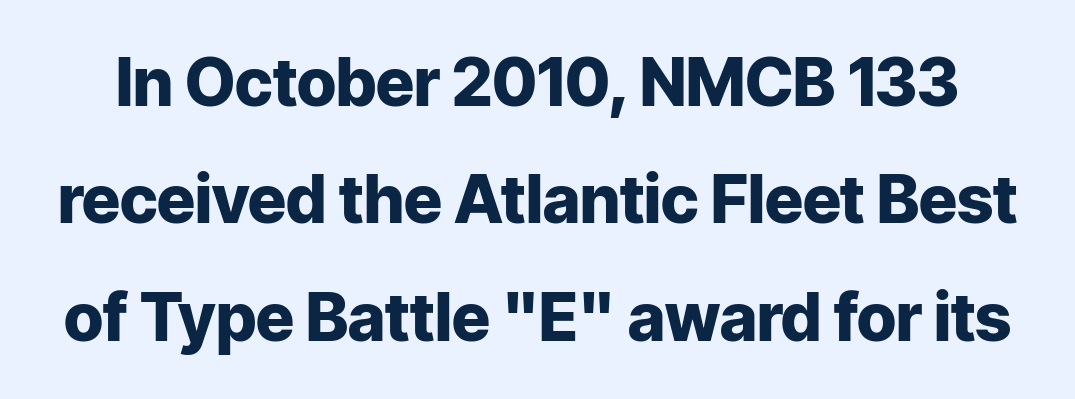
Q: Is the text bold? A: Yes.
Q: Is the text italic (slanted)? A: No, it is upright.
Q: Is the typeface a serif or a sans-serif typeface? A: Sans-serif.
Q: Is the text underlined? A: No.
Q: Is the spacing between letters normal or unusually wide? A: Normal.
Q: Width (condensed, normal, or wide)? A: Normal.
Q: Stroke contrast? A: Low.
Q: x-height? A: Medium.
Q: Monospaced? A: No.
